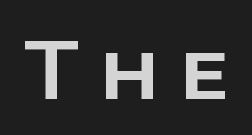
Q: Is the text italic (slanted)? A: No, it is upright.
Q: Is the typeface a serif or a sans-serif typeface? A: Sans-serif.
Q: Is the text underlined? A: No.
Q: Is the spacing between letters normal or unusually wide? A: Unusually wide.
Q: Width (condensed, normal, or wide)? A: Normal.
Q: Stroke contrast? A: Low.
Q: x-height? A: Large.
Q: Monospaced? A: No.
